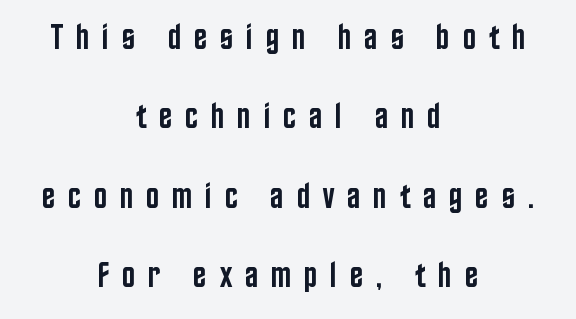
Type style note: lacks serifs. A roman cut, with each character standing at attention. Its strokes are somewhat broadened, the hallmark of semibold type. You could fit nearly another row in the gap between these rows.
